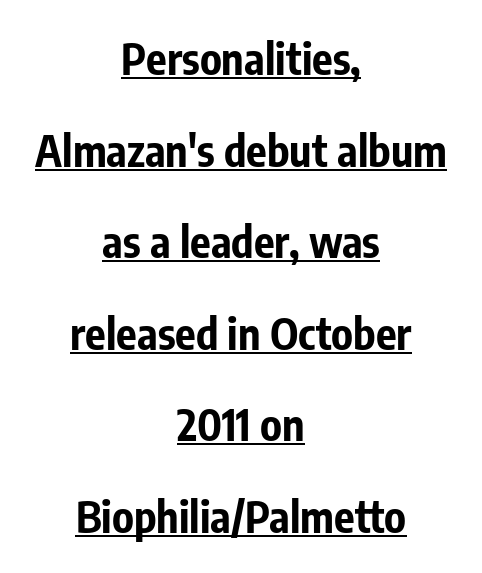
{"serif": "no", "italic": "no", "bold": "yes", "weight": "bold", "width": "condensed", "stroke_contrast": "low", "x_height": "medium", "monospaced": "no", "underline": "yes", "align": "center", "line_spacing": "loose", "line_spacing_ratio": 2.13, "letter_spacing": "normal", "letter_spacing_em": 0.0, "glyph_px": 43}
